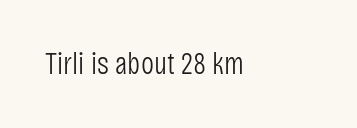
{"serif": "no", "italic": "no", "bold": "no", "weight": "light", "width": "condensed", "stroke_contrast": "low", "x_height": "large", "monospaced": "no", "underline": "no", "align": "left", "letter_spacing": "normal", "letter_spacing_em": 0.0, "glyph_px": 31}
